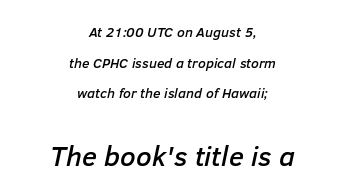
The passage shown is typed in a proportional face where columns would drift. Clear beneath every line of the passage. Is the letter spacing exaggerated? No — it looks like the ordinary default. Which chunk is bigger? The second one — the bottom block dwarfs the top.
